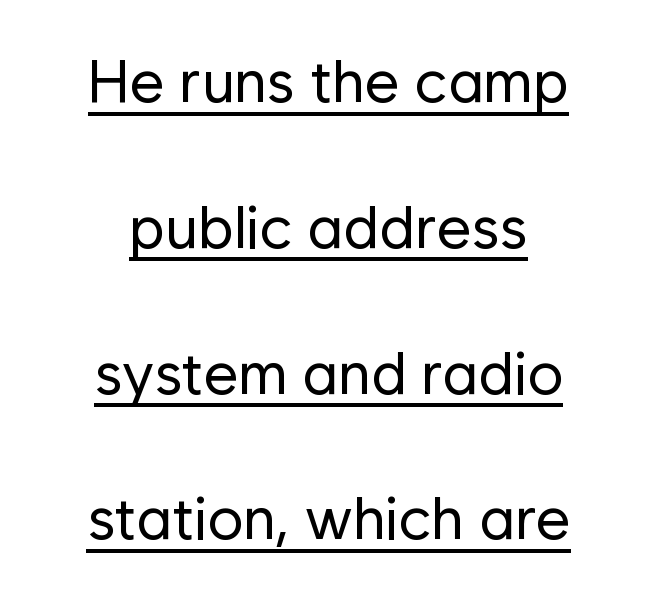
{"serif": "no", "italic": "no", "bold": "no", "weight": "regular", "width": "normal", "stroke_contrast": "low", "x_height": "medium", "monospaced": "no", "underline": "yes", "align": "center", "line_spacing": "loose", "line_spacing_ratio": 2.43, "letter_spacing": "normal", "letter_spacing_em": 0.0, "glyph_px": 60}
